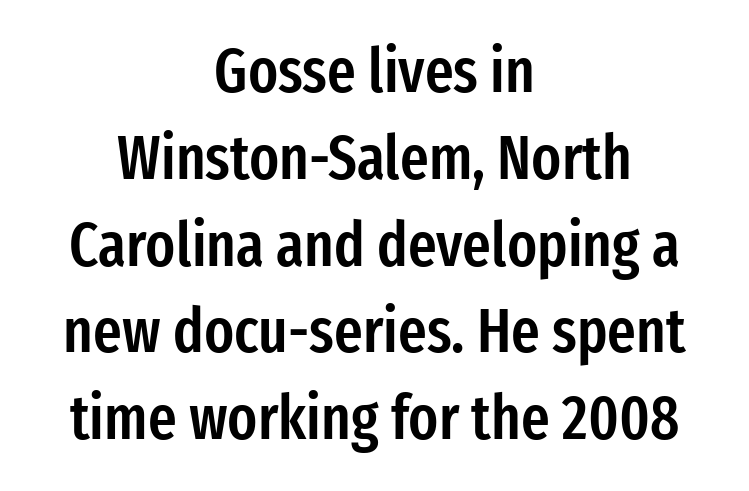
{"serif": "no", "italic": "no", "bold": "semi", "weight": "semibold", "width": "condensed", "stroke_contrast": "low", "x_height": "medium", "monospaced": "no", "underline": "no", "align": "center", "line_spacing": "normal", "line_spacing_ratio": 1.4, "letter_spacing": "normal", "letter_spacing_em": 0.0, "glyph_px": 62}
